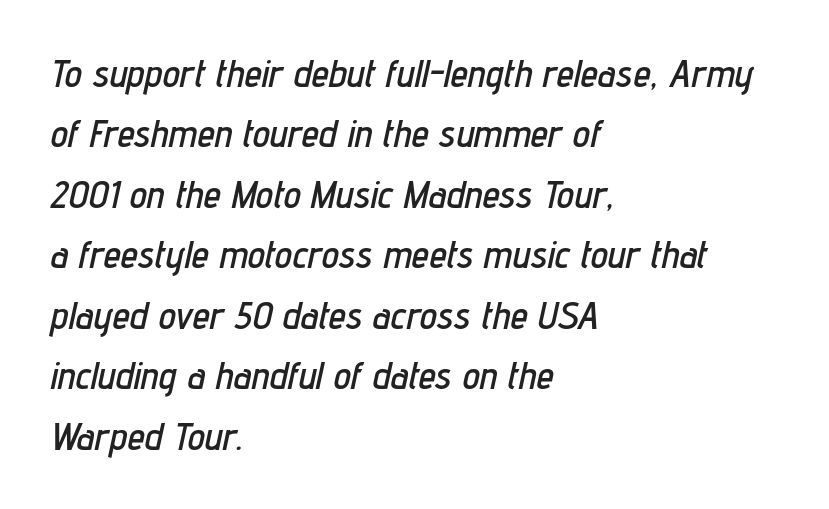
{"italic": "yes", "lean": "right", "slant_degrees": 12, "width": "condensed", "stroke_contrast": "low", "x_height": "medium", "monospaced": "no", "underline": "no", "align": "left", "line_spacing": "normal", "line_spacing_ratio": 1.55, "letter_spacing": "normal", "letter_spacing_em": 0.0, "glyph_px": 39}
